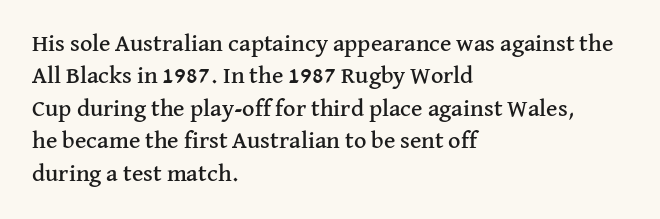
{"italic": "no", "underline": "no", "align": "left", "line_spacing": "normal", "line_spacing_ratio": 1.35, "letter_spacing": "normal", "letter_spacing_em": 0.0, "glyph_px": 24}
